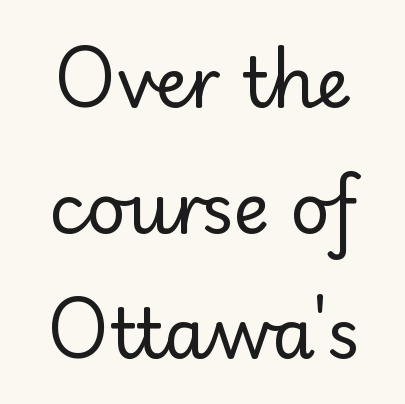
Note the varied advance widths — an 'i' is clearly narrower than an 'm'. Underline: absent. The setting favours the middle, as headings and verse often do. Weight: not bold — regular or lighter. The designer went with a sans here, leaving each stem footless. The tracking reads as untouched default to a designer's eye.
